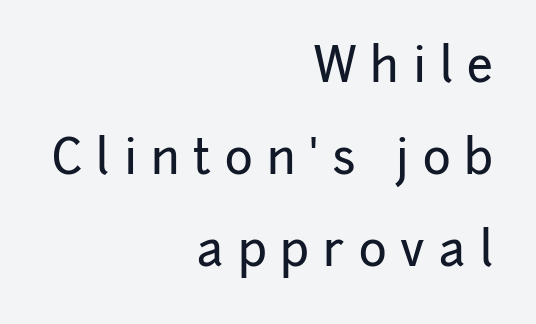
{"serif": "no", "italic": "no", "width": "normal", "stroke_contrast": "low", "x_height": "medium", "monospaced": "no", "underline": "no", "align": "right", "line_spacing": "loose", "line_spacing_ratio": 1.96, "letter_spacing": "wide", "letter_spacing_em": 0.3, "glyph_px": 47}
